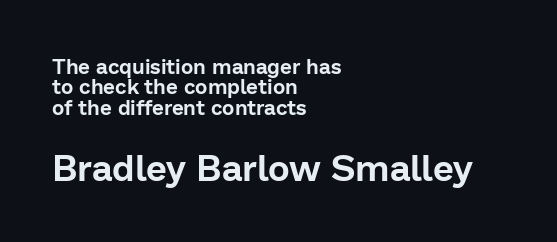
The letters stand upright; this is a roman face. You could barely slide anything between these rows. These lines keep a tight, regular rhythm from letter to letter. This rendering uses left alignment, leaving the right contour irregular.
